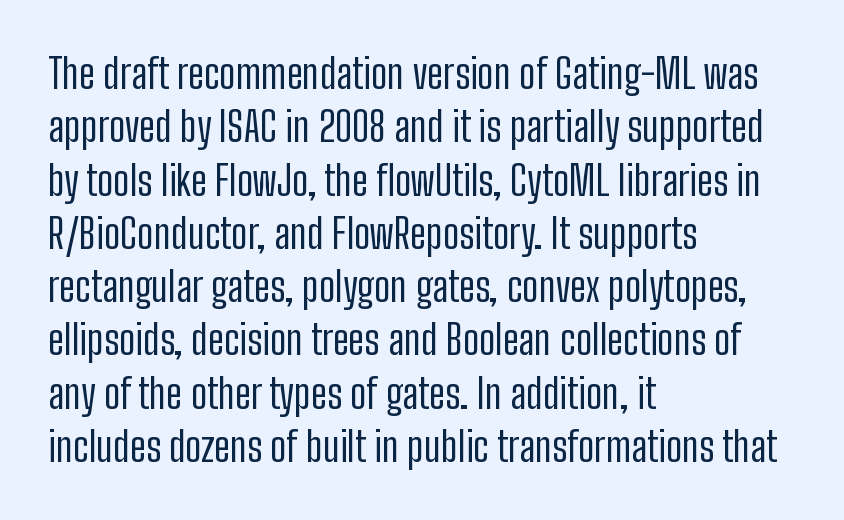
Q: Is the text bold? A: No.
Q: Is the text italic (slanted)? A: No, it is upright.
Q: Is the typeface a serif or a sans-serif typeface? A: Sans-serif.
Q: Is the text underlined? A: No.
Q: How is the paragraph aligned? A: Left-aligned.
Q: Is the spacing between letters normal or unusually wide? A: Normal.
Q: Is the spacing between lines tight, normal or loose? A: Normal.
Q: Width (condensed, normal, or wide)? A: Condensed.
Q: Stroke contrast? A: Low.
Q: x-height? A: Medium.
Q: Monospaced? A: No.
